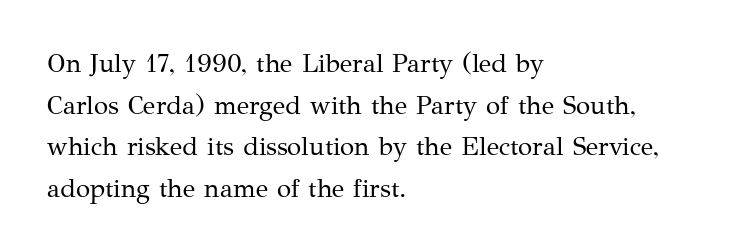
The image shows 26 px text type, upright; set left-aligned, normal line spacing (1.6x), normal letter spacing, not underlined.
